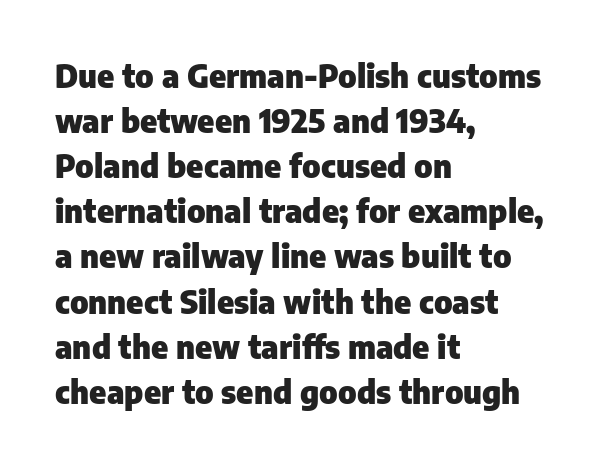
In terms of letterspacing, this is plain default setting. The letters carry no serifs — their stems end cleanly without finishing strokes. Designer's note — italics off, roman on. Underline: absent. Is this a fixed-width face? No — the glyphs have proportional, varying widths.
